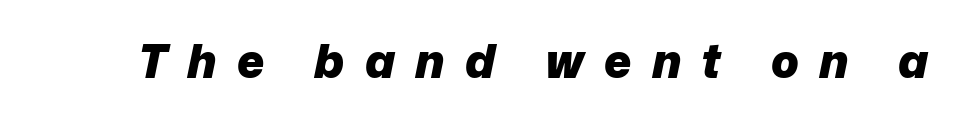
Q: Is the text bold? A: Yes.
Q: Is the text italic (slanted)? A: Yes, it leans right by about 12 degrees.
Q: Is the text underlined? A: No.
Q: Is the spacing between letters normal or unusually wide? A: Unusually wide.
Q: Width (condensed, normal, or wide)? A: Normal.
Q: Stroke contrast? A: Low.
Q: x-height? A: Medium.
Q: Monospaced? A: No.
